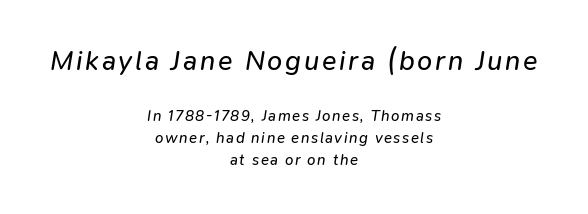
Italic? Definitely — the glyphs are oblique. Teacher's note: observe the equal gaps on both sides — that is centered alignment. Leading: standard. Larger block? The one above; the one below is distinctly smaller.
